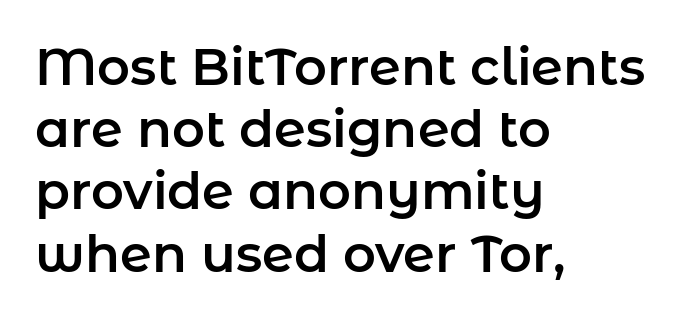
Any mark beneath the type? The region is blank. Standard letterfit; no display-style spreading of the glyphs. This sample has the flowing, uneven cadence of proportional lettering. The characters display no serif detailing; their extremities are plain. Leftover space on each line is placed entirely after the last word. Every stem runs plumb, perpendicular to the baseline.
